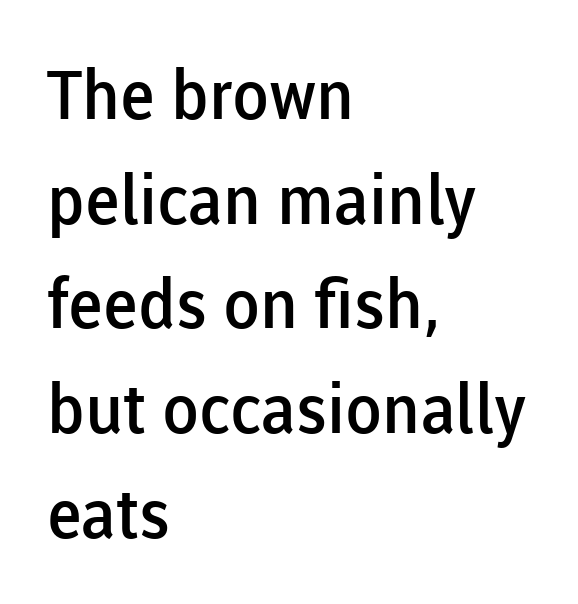
{"serif": "no", "italic": "no", "bold": "semi", "weight": "semibold", "width": "normal", "stroke_contrast": "low", "x_height": "medium", "monospaced": "no", "underline": "no", "align": "left", "line_spacing": "normal", "line_spacing_ratio": 1.54, "letter_spacing": "normal", "letter_spacing_em": 0.0, "glyph_px": 68}
